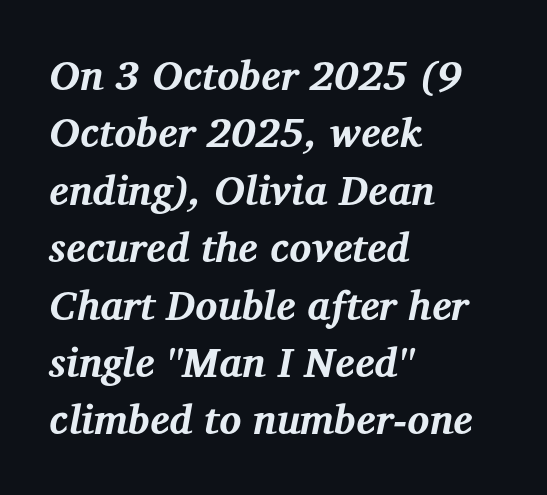
{"serif": "yes", "italic": "yes", "lean": "right", "slant_degrees": 12, "bold": "yes", "weight": "bold", "width": "normal", "stroke_contrast": "medium", "x_height": "medium", "monospaced": "no", "underline": "no", "align": "left", "line_spacing": "normal", "line_spacing_ratio": 1.4, "letter_spacing": "normal", "letter_spacing_em": 0.0, "glyph_px": 41}
